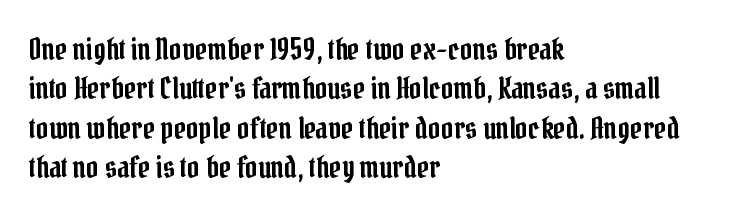
The rendering shows small feet on the letterforms — a serif design. This is roman type, the default non-slanted kind. A normal amount of white space separates one row of letters from the next. Horizontally, the lines are justified to the leading edge only. Character widths vary here, with narrow letters taking less room than wide ones. Glyph-to-glyph distance matches everyday printed text.
